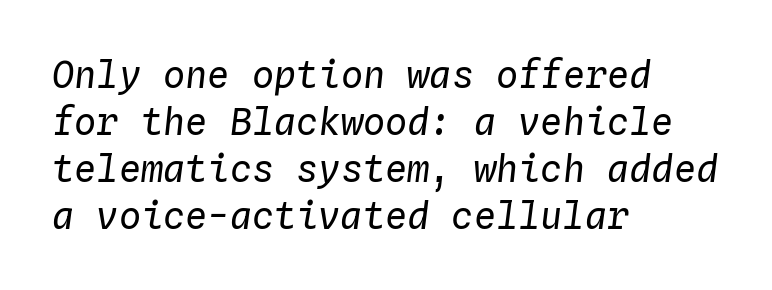
The line texture is even and compact thanks to regular tracking. The letters march in equal steps, a hallmark of fixed-pitch type. The words here are not underlined. Left-aligned paragraph, ragged on the right. Regarding leading, the lines here are spaced in the standard way.
